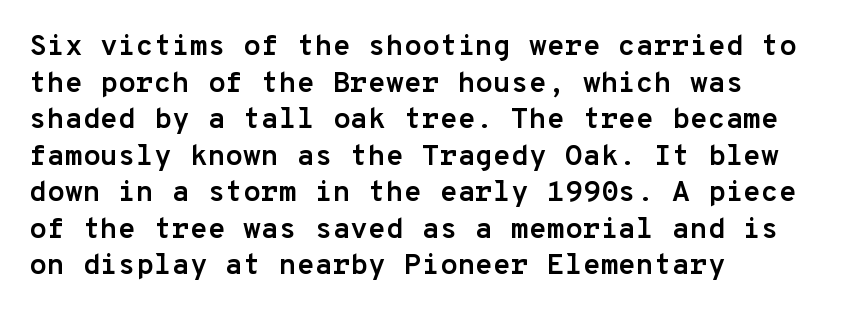
The specimen omits any rule beneath the text block's lines. Vertical spacing — default. Honestly, the letter spacing is just normal — you wouldn't notice it. These words are printed bold, with thick strokes throughout. The typography opts for an upright posture over an oblique one. A typesetter would call this monospace, since all characters share one set width.
